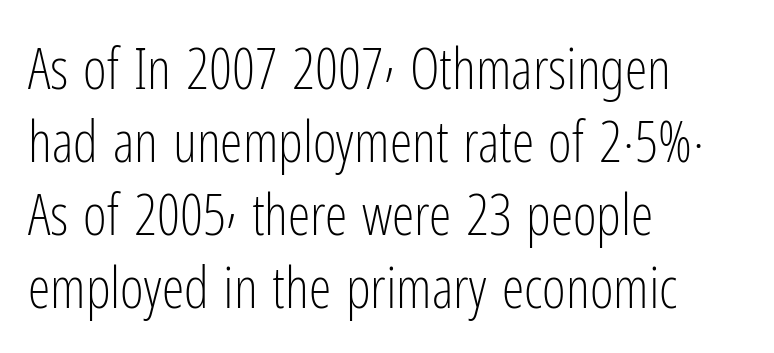
The image shows 57 px light, condensed sans-serif type, upright; set left-aligned, normal line spacing (1.28x), normal letter spacing, not underlined; low stroke contrast and a medium x-height.
